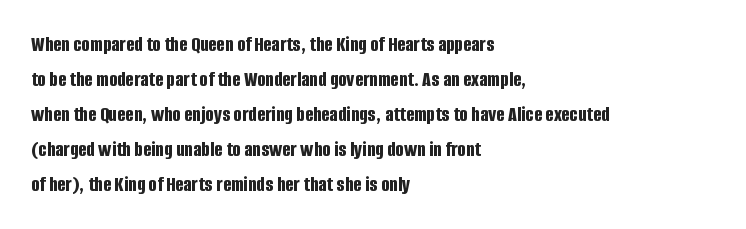
The image shows 22 px bold type, upright; set left-aligned, normal line spacing (1.59x), normal letter spacing, not underlined.
